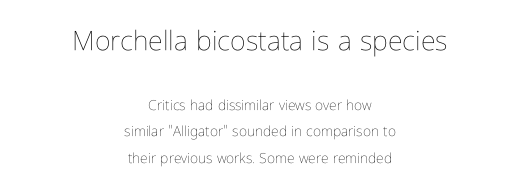
Q: Is the text bold? A: No.
Q: Is the text italic (slanted)? A: No, it is upright.
Q: Is the text underlined? A: No.
Q: How is the paragraph aligned? A: Centered.
Q: Is the spacing between letters normal or unusually wide? A: Normal.
Q: Is the spacing between lines tight, normal or loose? A: Loose.
Q: Which block of text is set in a larger size, the first (top) or the second (bottom)? A: The first (top) one.
